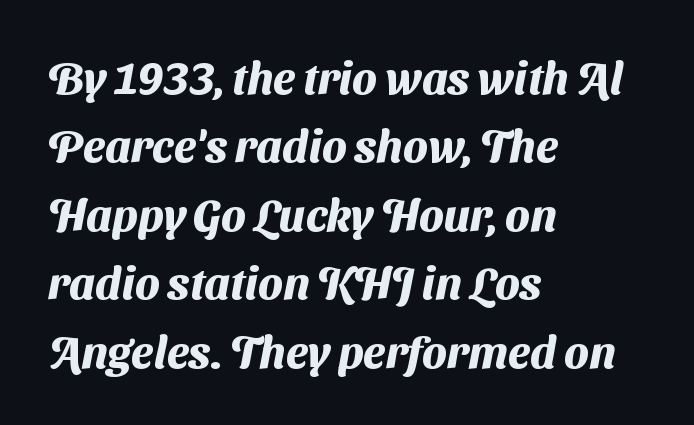
{"serif": "no", "bold": "yes", "weight": "heavy", "width": "normal", "stroke_contrast": "medium", "x_height": "medium", "monospaced": "no", "underline": "no", "align": "left", "line_spacing": "normal", "line_spacing_ratio": 1.52, "letter_spacing": "normal", "letter_spacing_em": 0.0, "glyph_px": 45}
